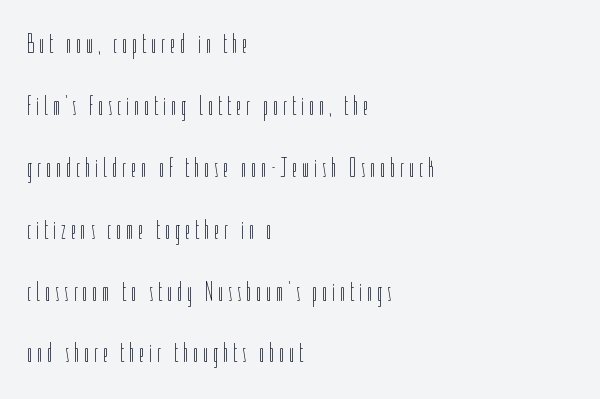
Leftover space on each line is placed entirely after the last word. Note the varied advance widths — an 'i' is clearly narrower than an 'm'. A clean baseline with only descenders dipping below it. Baseline-to-baseline distance is far greater than the letter height. Letters have the restrained weight of plain body copy at most. You can tell it's not italic because the verticals are truly vertical.
